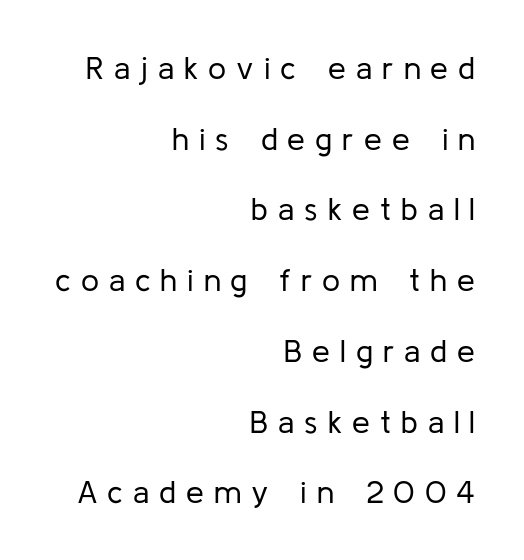
Here the designer chose a conventional face with non-uniform glyph widths. Is the type heavy? It reads as light-to-regular instead. The rag falls on the left side of this text block. This rendering features lettering with no underline. Style check: upright. Compared with typical body copy, the letter spacing here is much looser.
